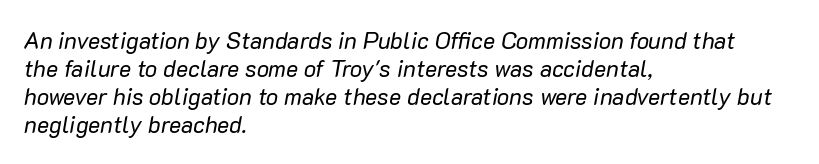
Q: Is the text bold? A: No.
Q: Is the text italic (slanted)? A: Yes, it leans right by about 10 degrees.
Q: Is the text underlined? A: No.
Q: How is the paragraph aligned? A: Left-aligned.
Q: Is the spacing between letters normal or unusually wide? A: Normal.
